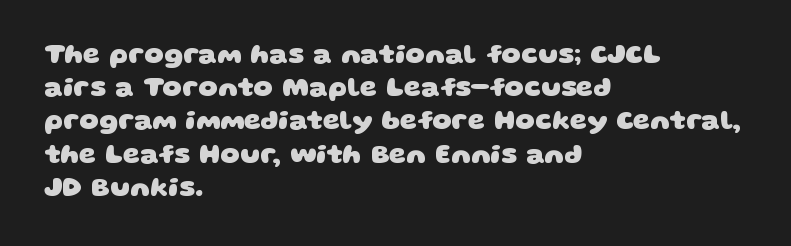
{"bold": "yes", "underline": "no", "align": "left", "line_spacing_ratio": 1.23, "letter_spacing": "normal", "letter_spacing_em": 0.0, "glyph_px": 27}
